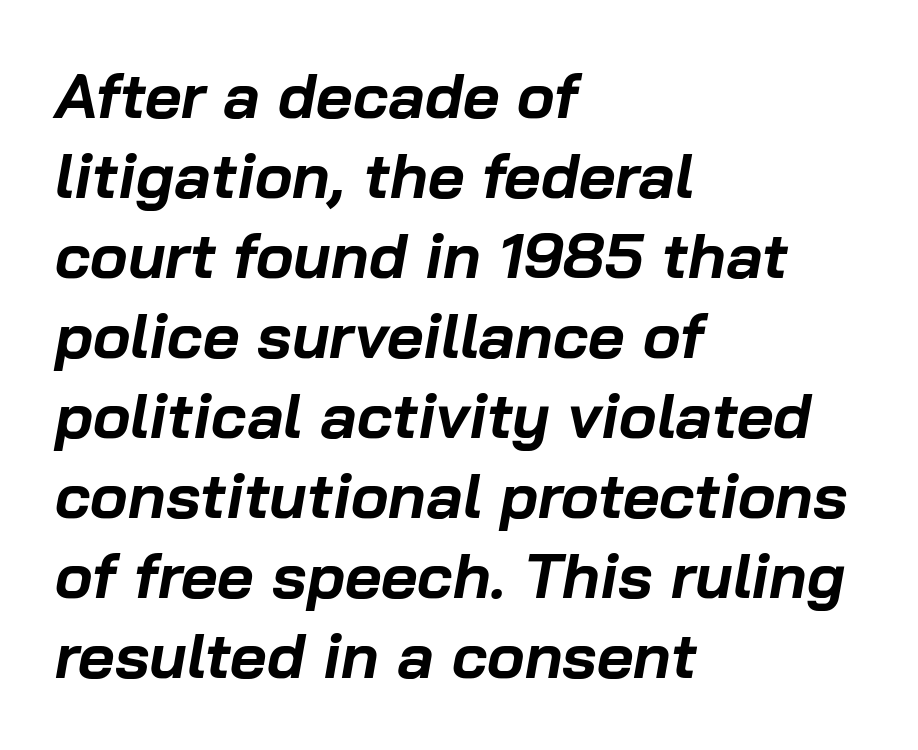
The image shows 63 px bold type, italic (leaning right); set left-aligned, normal line spacing (1.27x), normal letter spacing, not underlined; low stroke contrast and a medium x-height.
